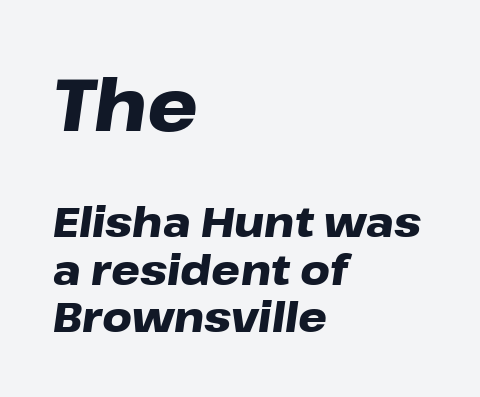
{"italic": "yes", "lean": "right", "slant_degrees": 8, "bold": "yes", "weight": "heavy", "width": "wide", "stroke_contrast": "low", "x_height": "medium", "monospaced": "no", "underline": "no", "align": "left", "line_spacing": "tight", "line_spacing_ratio": 1.15, "letter_spacing": "normal", "letter_spacing_em": 0.0, "larger_block": "first", "size_ratio": 1.76, "glyph_px": 72}
